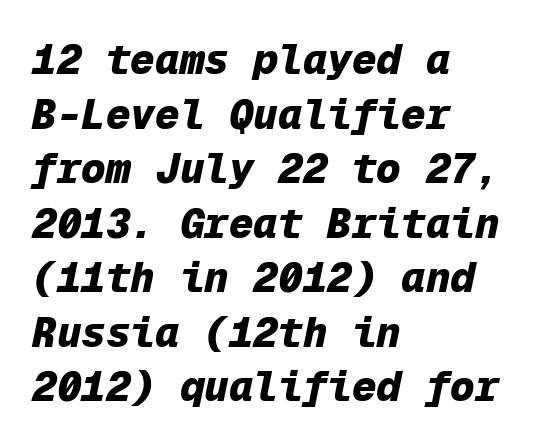
Letters rest on an invisible, unmarked baseline. Compared with typical paragraphs, the rows here are spaced about the same. Words appear dense and cohesive because spacing is normal. Bold? Absolutely — the strokes are thick and heavy. Monospaced: the letters line up in strict vertical columns. The text carries the slant typical of an italic or oblique font.
